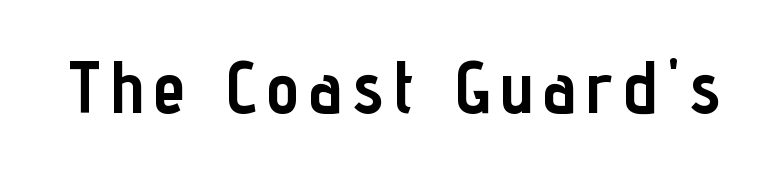
{"serif": "no", "italic": "no", "bold": "yes", "weight": "semibold", "width": "condensed", "stroke_contrast": "low", "x_height": "medium", "monospaced": "no", "underline": "no", "glyph_px": 73}
